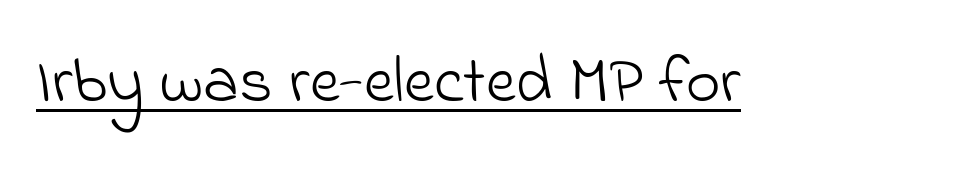
The image shows 66 px light sans-serif type; set normal letter spacing, underlined; low stroke contrast and a small x-height.
